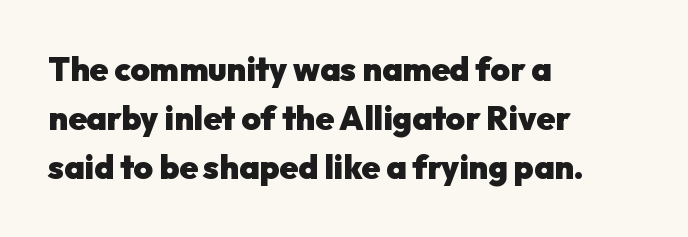
Q: Is the text bold? A: Yes.
Q: Is the text italic (slanted)? A: No, it is upright.
Q: Is the typeface a serif or a sans-serif typeface? A: Sans-serif.
Q: Is the text underlined? A: No.
Q: How is the paragraph aligned? A: Left-aligned.
Q: Is the spacing between letters normal or unusually wide? A: Normal.
Q: Is the spacing between lines tight, normal or loose? A: Normal.
Q: Width (condensed, normal, or wide)? A: Normal.
Q: Stroke contrast? A: Low.
Q: x-height? A: Medium.
Q: Monospaced? A: No.
